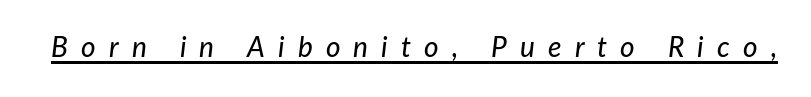
{"italic": "yes", "lean": "right", "slant_degrees": 7, "width": "normal", "stroke_contrast": "low", "x_height": "medium", "monospaced": "no", "underline": "yes", "letter_spacing": "wide", "letter_spacing_em": 0.47, "glyph_px": 28}
